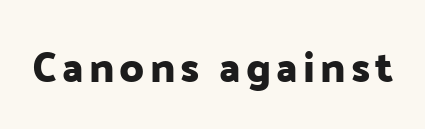
Q: Is the text italic (slanted)? A: No, it is upright.
Q: Is the typeface a serif or a sans-serif typeface? A: Sans-serif.
Q: Is the text underlined? A: No.
Q: Width (condensed, normal, or wide)? A: Normal.
Q: Stroke contrast? A: Low.
Q: x-height? A: Medium.
Q: Monospaced? A: No.
